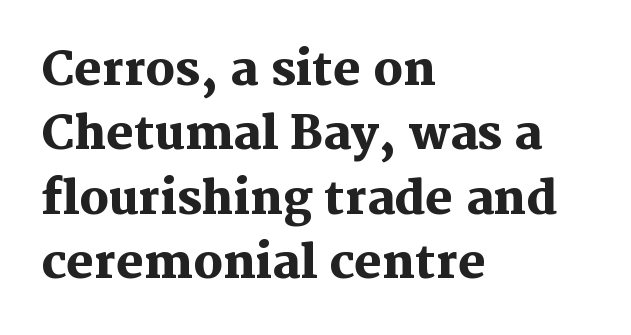
{"serif": "yes", "italic": "no", "bold": "yes", "weight": "heavy", "width": "normal", "stroke_contrast": "medium", "x_height": "medium", "monospaced": "no", "underline": "no", "align": "left", "line_spacing": "normal", "line_spacing_ratio": 1.4, "letter_spacing": "normal", "letter_spacing_em": 0.0, "glyph_px": 46}
